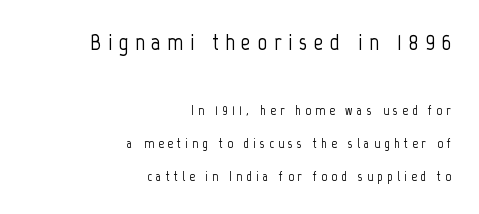
The type is letterspaced generously, with wide tracking. The emphasis by scale lands on block number one, above. Ordinary non-slanted type is in use. Underlining? Definitely not there. Layout note: lines flush right. A typesetter would call this leading open, well beyond the default.
